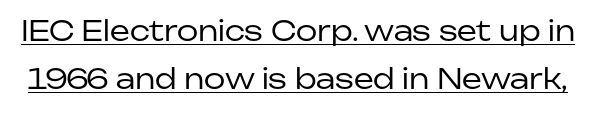
The rendering shows plain stroke endings on the letterforms — a sans-serif design. Spacing verdict: proportional, widths tailored to each character. A typographer would call this underscored text. Unlike italic type, these characters show no tilt at all.
